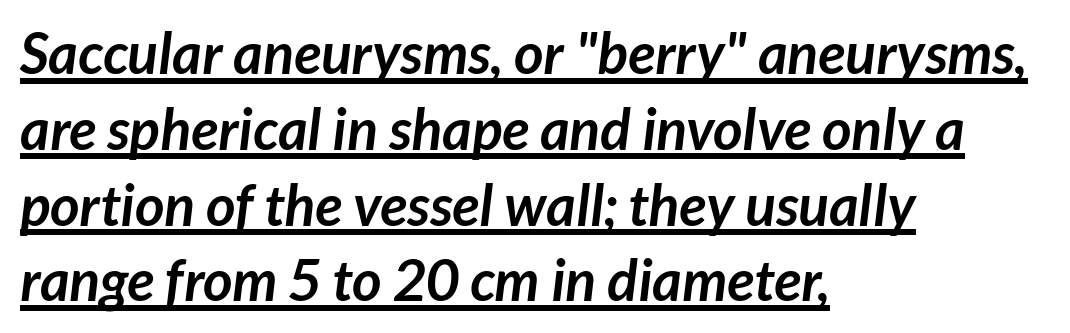
{"serif": "no", "bold": "yes", "weight": "semibold", "width": "normal", "stroke_contrast": "low", "x_height": "medium", "monospaced": "no", "underline": "yes", "align": "left", "line_spacing": "normal", "line_spacing_ratio": 1.33, "letter_spacing": "normal", "letter_spacing_em": 0.0, "glyph_px": 57}
